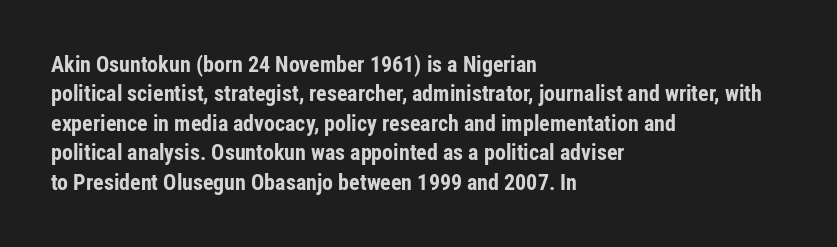
{"italic": "no", "bold": "yes", "underline": "no", "align": "left", "line_spacing": "normal", "line_spacing_ratio": 1.34, "letter_spacing": "normal", "letter_spacing_em": 0.0, "glyph_px": 22}
